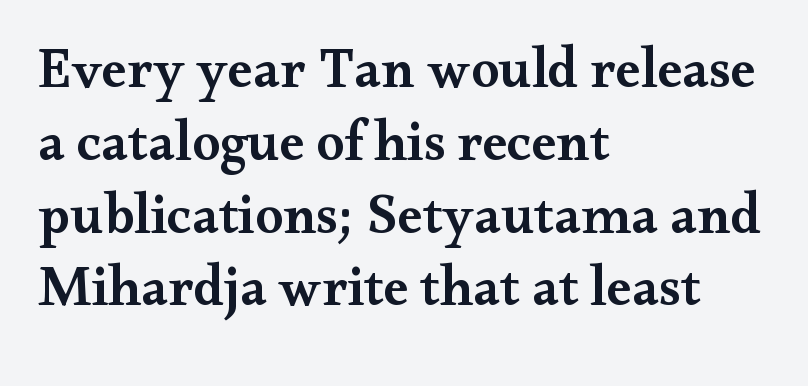
{"serif": "yes", "italic": "no", "bold": "semi", "weight": "semibold", "width": "wide", "stroke_contrast": "medium", "x_height": "small", "monospaced": "no", "underline": "no", "align": "left", "line_spacing": "normal", "line_spacing_ratio": 1.3, "letter_spacing": "normal", "letter_spacing_em": 0.0, "glyph_px": 56}
